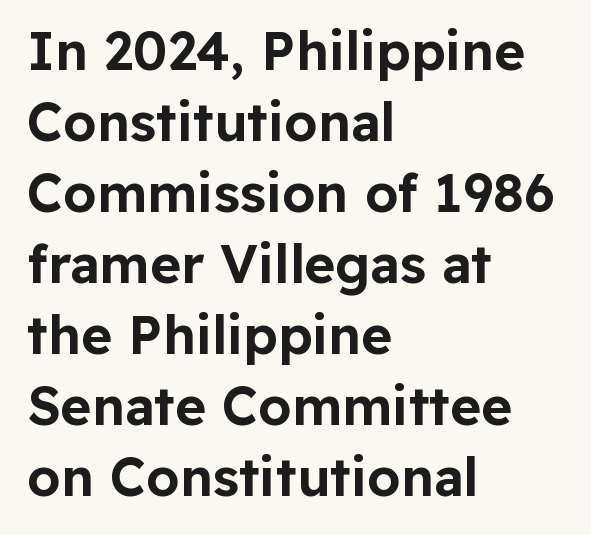
The image shows 53 px sans-serif type, upright; set left-aligned, normal line spacing (1.34x), normal letter spacing, not underlined; low stroke contrast and a medium x-height.
